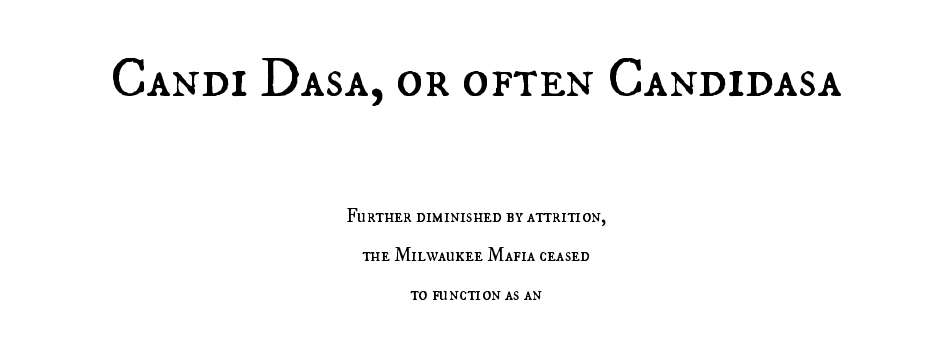
The image shows 56 px regular-weight type, upright; set centered, loose line spacing (2.06x), normal letter spacing, not underlined; the first (top) block is 2.95x larger; medium stroke contrast and a small x-height.
